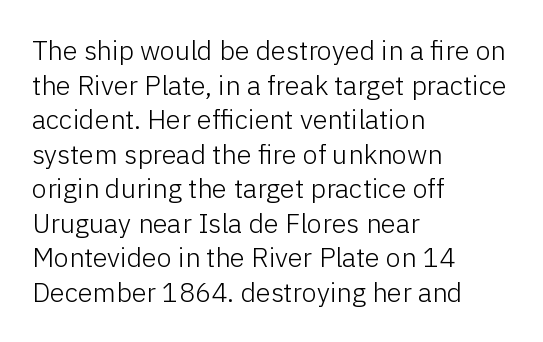
The image shows 27 px text type, upright; set left-aligned, normal line spacing (1.28x), normal letter spacing, not underlined.
